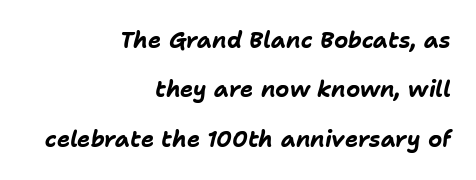
Q: Is the text bold? A: Yes.
Q: Is the text italic (slanted)? A: Yes, it leans right by about 11 degrees.
Q: Is the text underlined? A: No.
Q: How is the paragraph aligned? A: Right-aligned.
Q: Is the spacing between letters normal or unusually wide? A: Normal.
Q: Is the spacing between lines tight, normal or loose? A: Loose.
